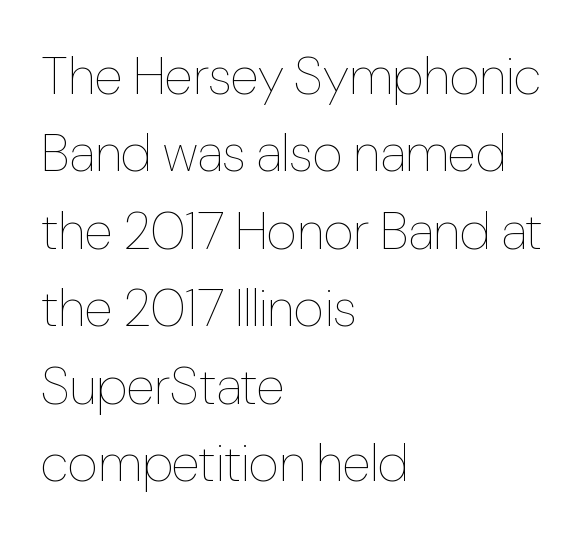
{"italic": "no", "bold": "no", "weight": "thin", "width": "condensed", "stroke_contrast": "low", "x_height": "medium", "monospaced": "no", "underline": "no", "align": "left", "line_spacing": "normal", "line_spacing_ratio": 1.46, "letter_spacing": "normal", "letter_spacing_em": 0.0, "glyph_px": 53}
